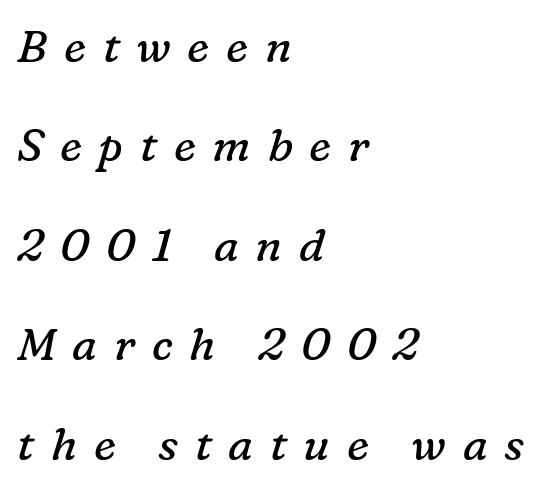
The image shows 45 px regular-weight serif type, italic (leaning right); set left-aligned, loose line spacing (2.21x), unusually wide letter spacing (+0.37 em), not underlined; low stroke contrast and a medium x-height.
